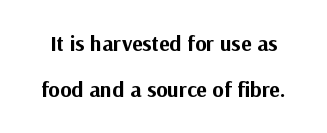
{"italic": "no", "bold": "yes", "underline": "no", "line_spacing": "loose", "line_spacing_ratio": 2.07, "letter_spacing": "normal", "letter_spacing_em": 0.0, "glyph_px": 22}
